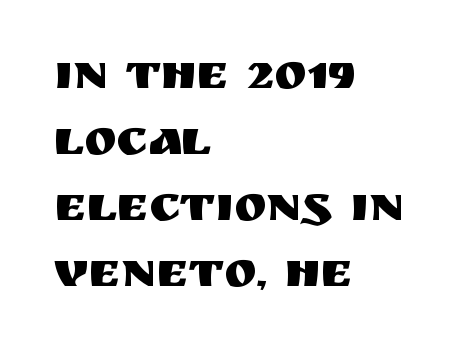
The image shows 49 px sans-serif type, upright; set left-aligned, normal line spacing (1.35x), normal letter spacing, not underlined; medium stroke contrast and a large x-height.
